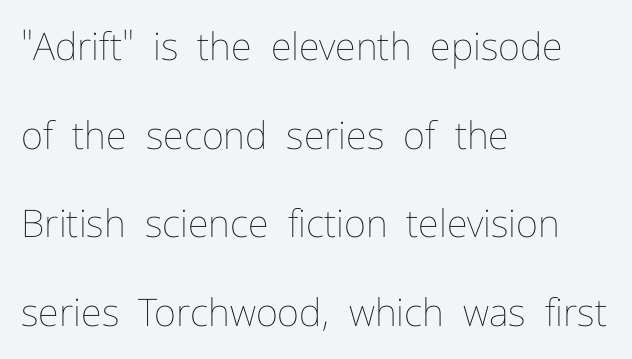
The image shows 38 px thin type, upright; set left-aligned, loose line spacing (2.33x), normal letter spacing, not underlined; low stroke contrast and a medium x-height.
